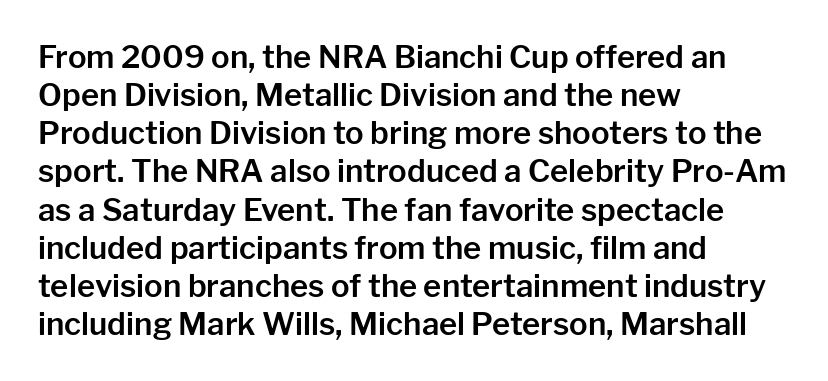
The image shows 31 px sans-serif type, upright; set left-aligned, line spacing 1.23x, normal letter spacing, not underlined; low stroke contrast and a medium x-height.
